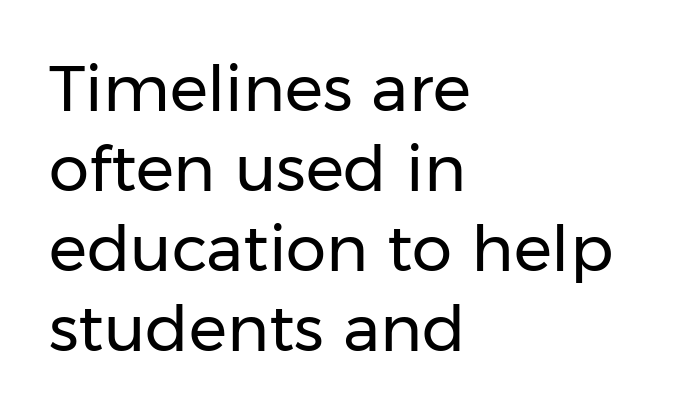
No heavy texture on the line: the type isn't bold. The string is rendered with underlining switched off. A typesetter would call this proportional, since set widths differ per character. The typeface chosen for these lines omits serifs. Ordinary non-slanted type is in use. Default kerning and tracking; the words read as compact shapes.
